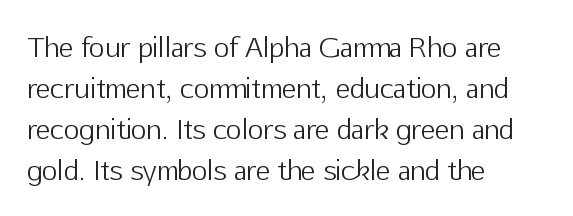
{"italic": "no", "bold": "no", "underline": "no", "align": "left", "line_spacing": "normal", "line_spacing_ratio": 1.52, "letter_spacing": "normal", "letter_spacing_em": 0.0, "glyph_px": 27}
